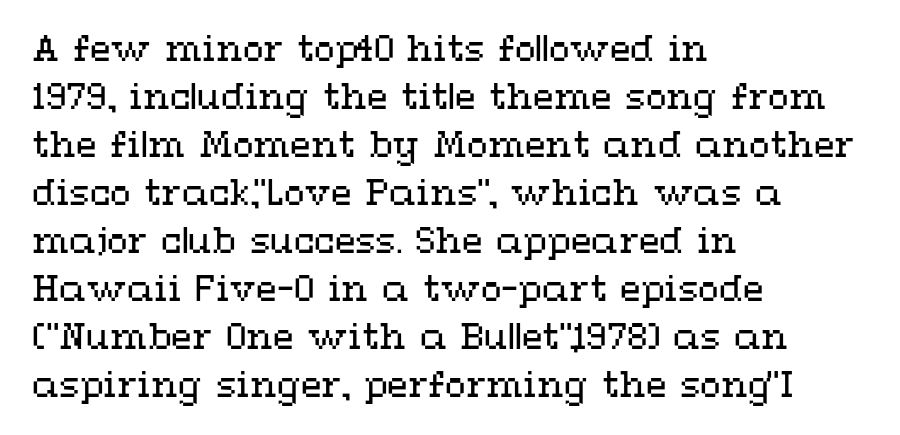
The image shows 34 px regular-weight, wide type, upright; set left-aligned, normal line spacing (1.41x), normal letter spacing, not underlined; medium stroke contrast and a medium x-height.
